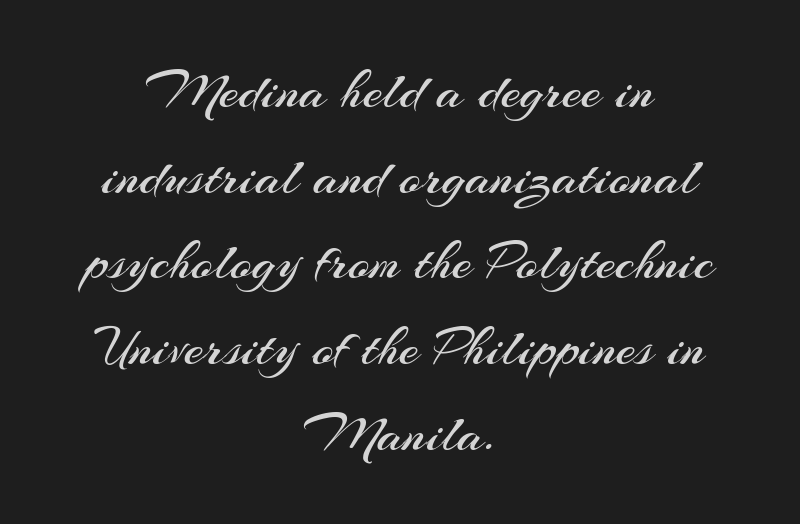
The image shows 56 px regular-weight sans-serif type; set centered, normal line spacing (1.53x), normal letter spacing, not underlined; medium stroke contrast and a small x-height.
